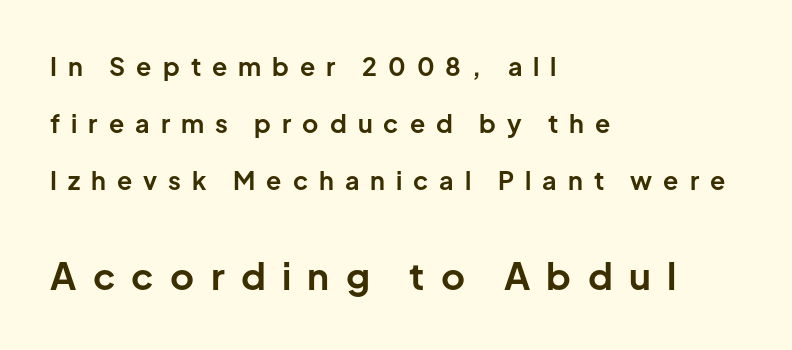
The image shows 37 px bold sans-serif type, upright; set left-aligned, loose line spacing (2.29x), unusually wide letter spacing (+0.44 em), not underlined; the second (bottom) block is 1.48x larger; low stroke contrast and a medium x-height.
